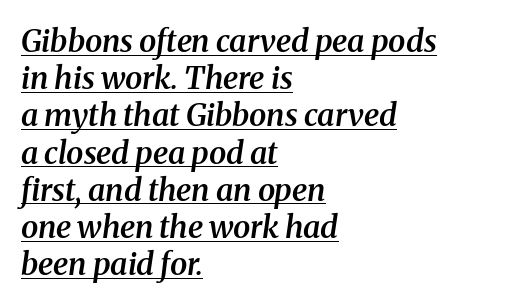
The image shows 31 px semibold serif type, italic (leaning right); set left-aligned, line spacing 1.2x, normal letter spacing, underlined; medium stroke contrast and a medium x-height.
